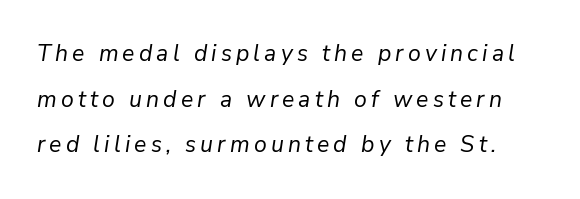
The block of text is sparse from top to bottom, with ample space between rows. Descenders hang freely into open space. Letters have the restrained weight of plain body copy at most. The whole block is typeset with a tilt.
